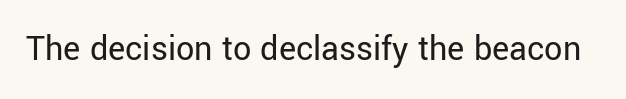
The image shows 36 px regular-weight sans-serif type, upright; set normal letter spacing, not underlined; low stroke contrast and a medium x-height.
